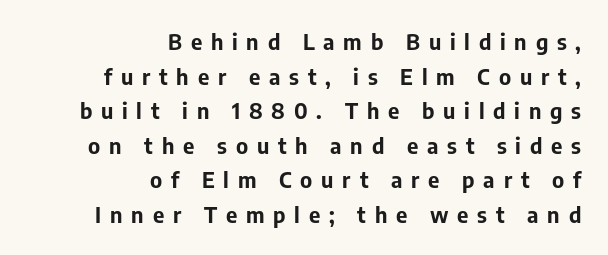
Q: Is the text bold? A: Yes.
Q: Is the text italic (slanted)? A: No, it is upright.
Q: Is the text underlined? A: No.
Q: How is the paragraph aligned? A: Right-aligned.
Q: Is the spacing between letters normal or unusually wide? A: Unusually wide.
Q: Is the spacing between lines tight, normal or loose? A: Normal.
